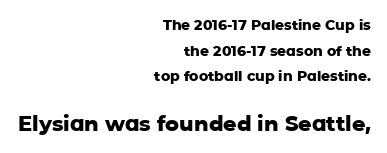
Q: Is the text bold? A: Yes.
Q: Is the text italic (slanted)? A: No, it is upright.
Q: Is the text underlined? A: No.
Q: How is the paragraph aligned? A: Right-aligned.
Q: Is the spacing between letters normal or unusually wide? A: Normal.
Q: Which block of text is set in a larger size, the first (top) or the second (bottom)? A: The second (bottom) one.
